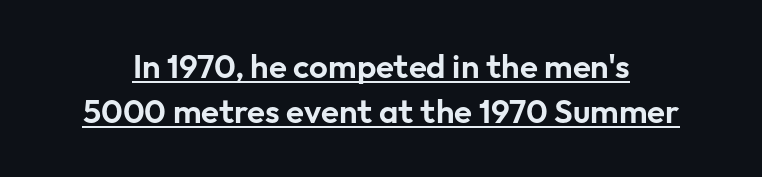
Q: Is the text italic (slanted)? A: No, it is upright.
Q: Is the typeface a serif or a sans-serif typeface? A: Sans-serif.
Q: Is the text underlined? A: Yes.
Q: Is the spacing between letters normal or unusually wide? A: Normal.
Q: Is the spacing between lines tight, normal or loose? A: Normal.
Q: Width (condensed, normal, or wide)? A: Normal.
Q: Stroke contrast? A: Low.
Q: x-height? A: Medium.
Q: Monospaced? A: No.
